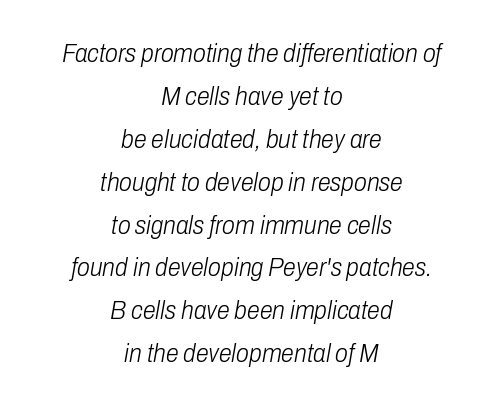
The image shows 26 px text type, italic (leaning right); set centered, normal line spacing (1.65x), normal letter spacing, not underlined.
